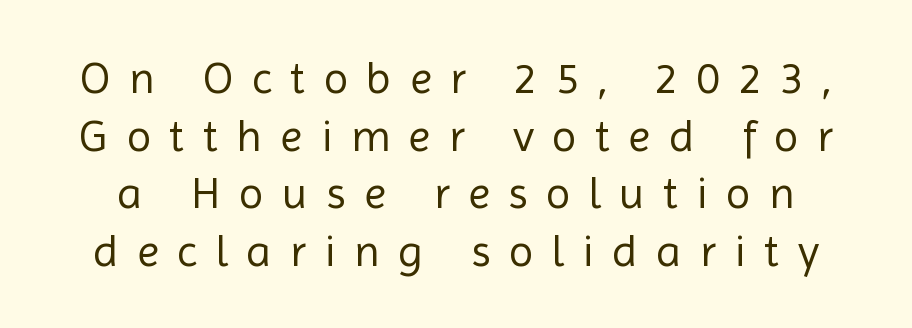
{"serif": "no", "italic": "no", "bold": "no", "weight": "regular", "width": "normal", "x_height": "medium", "monospaced": "no", "underline": "no", "line_spacing": "normal", "line_spacing_ratio": 1.28, "letter_spacing": "wide", "letter_spacing_em": 0.41, "glyph_px": 45}
